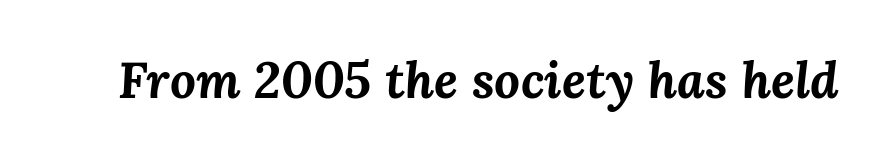
The image shows 51 px bold type, italic (leaning right); set normal letter spacing, not underlined; medium stroke contrast and a medium x-height.
